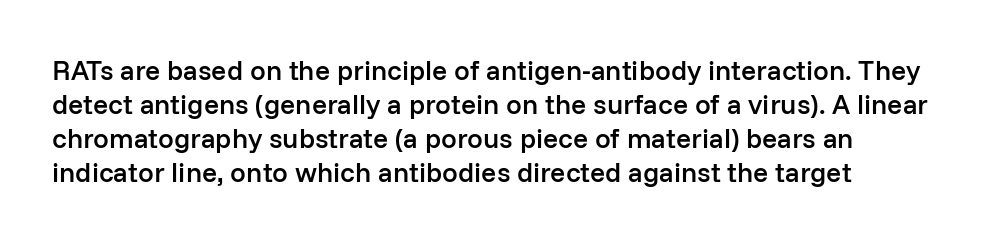
The image shows 28 px semibold sans-serif type, upright; set line spacing 1.22x, normal letter spacing, not underlined; low stroke contrast and a medium x-height.
